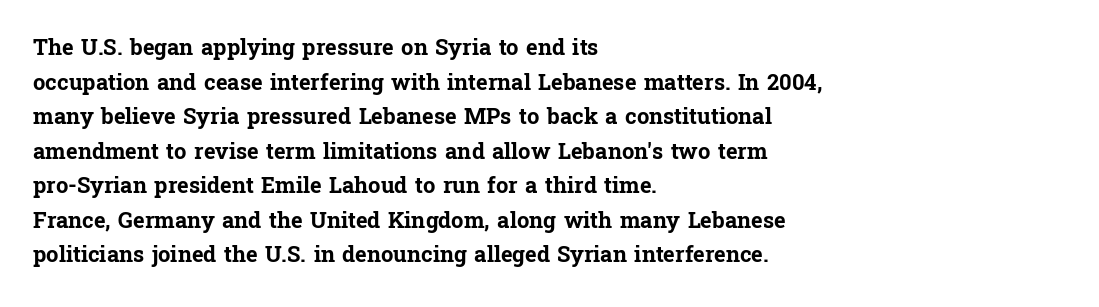
{"italic": "no", "bold": "yes", "underline": "no", "align": "left", "line_spacing": "normal", "line_spacing_ratio": 1.57, "letter_spacing": "normal", "letter_spacing_em": 0.0, "glyph_px": 22}
